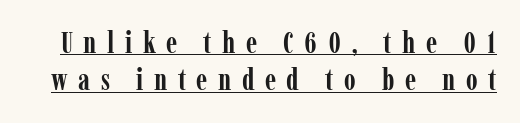
The image shows 30 px semibold, condensed serif type, upright; set line spacing 1.24x, unusually wide letter spacing (+0.35 em), underlined; low stroke contrast and a medium x-height.
